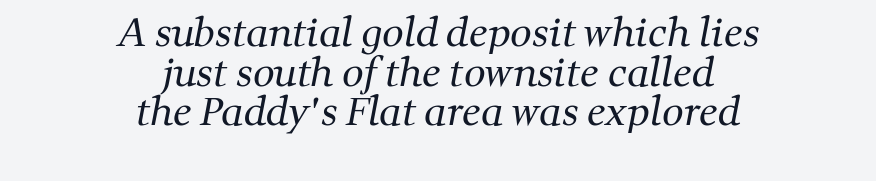
Type style note: has serifs. Leading is clearly below the norm, producing a dense column. Does the copy run flush right? No — it is centered line by line. Caption: face not bold, strokes unweighted.
